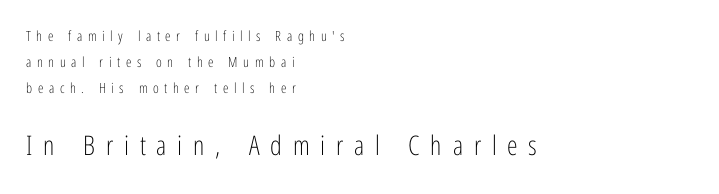
The image shows 27 px text type, upright; set left-aligned, line spacing 1.86x, unusually wide letter spacing (+0.4 em), not underlined; the second (bottom) block is 1.93x larger.
